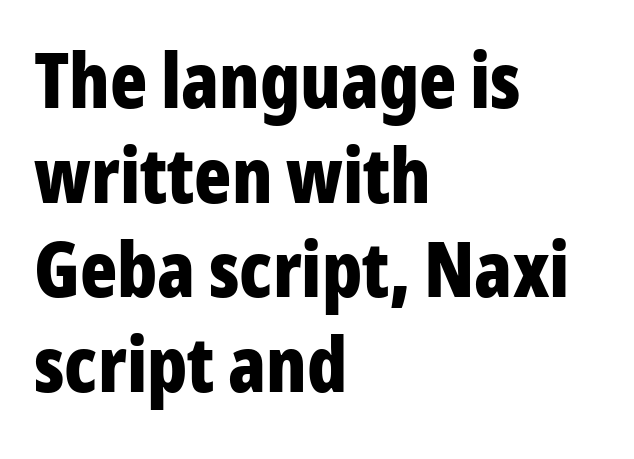
The image shows 77 px bold, condensed sans-serif type, upright; set left-aligned, line spacing 1.23x, normal letter spacing, not underlined; low stroke contrast and a medium x-height.
